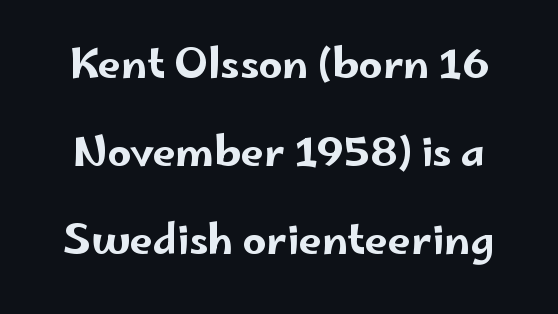
The image shows 41 px wide sans-serif type, upright; set loose line spacing (2.15x), normal letter spacing, not underlined; low stroke contrast and a small x-height.
